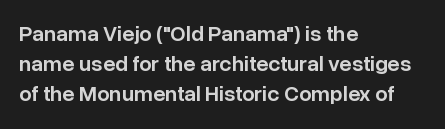
Q: Is the text bold? A: Semi-bold.
Q: Is the text italic (slanted)? A: No, it is upright.
Q: Is the text underlined? A: No.
Q: How is the paragraph aligned? A: Left-aligned.
Q: Is the spacing between letters normal or unusually wide? A: Normal.
Q: Is the spacing between lines tight, normal or loose? A: Normal.
